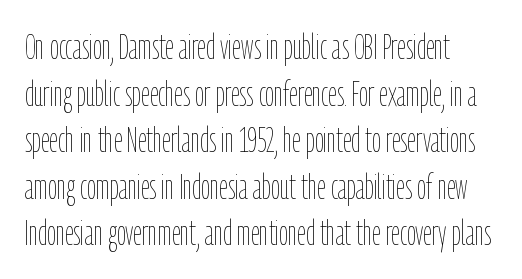
The image shows 35 px thin, condensed type, upright; set normal line spacing (1.33x), normal letter spacing, not underlined; low stroke contrast and a medium x-height.
